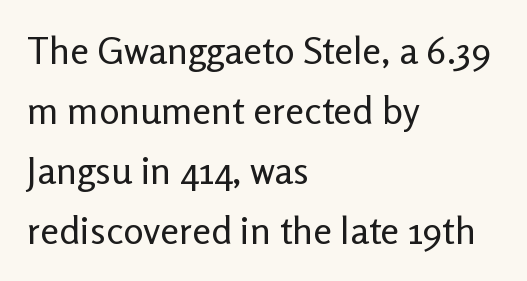
{"serif": "no", "italic": "no", "bold": "no", "weight": "regular", "width": "normal", "stroke_contrast": "low", "x_height": "medium", "monospaced": "no", "underline": "no", "align": "left", "line_spacing": "normal", "line_spacing_ratio": 1.58, "letter_spacing": "normal", "letter_spacing_em": 0.0, "glyph_px": 38}
